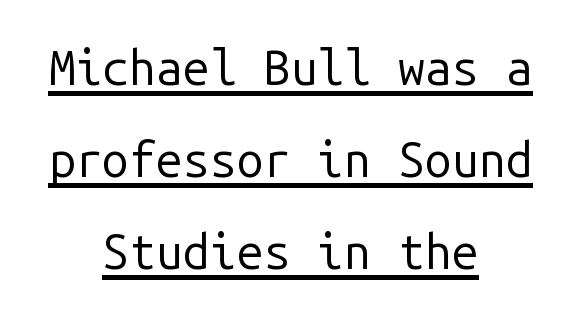
Q: Is the text bold? A: No.
Q: Is the text italic (slanted)? A: No, it is upright.
Q: Is the typeface a serif or a sans-serif typeface? A: Sans-serif.
Q: Is the text underlined? A: Yes.
Q: How is the paragraph aligned? A: Centered.
Q: Is the spacing between letters normal or unusually wide? A: Normal.
Q: Is the spacing between lines tight, normal or loose? A: Loose.
Q: Width (condensed, normal, or wide)? A: Normal.
Q: Stroke contrast? A: Low.
Q: x-height? A: Medium.
Q: Monospaced? A: Yes.
